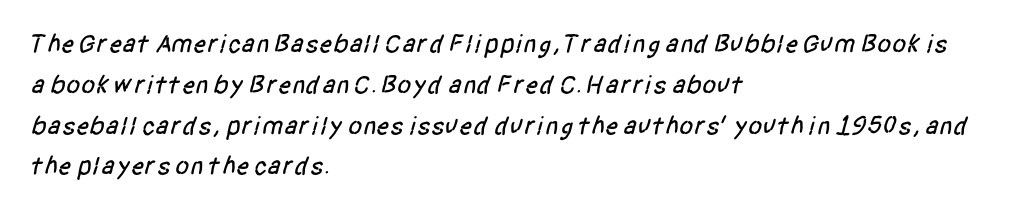
Q: Is the text underlined? A: No.
Q: How is the paragraph aligned? A: Left-aligned.
Q: Is the spacing between letters normal or unusually wide? A: Normal.
Q: Is the spacing between lines tight, normal or loose? A: Normal.
